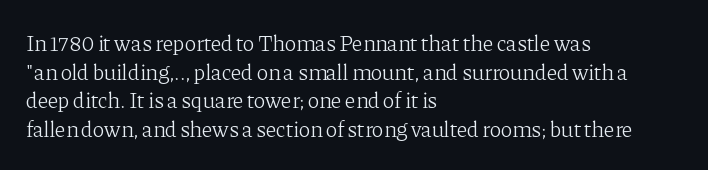
The image shows 22 px text type, upright; set left-aligned, normal line spacing (1.3x), normal letter spacing, not underlined.
